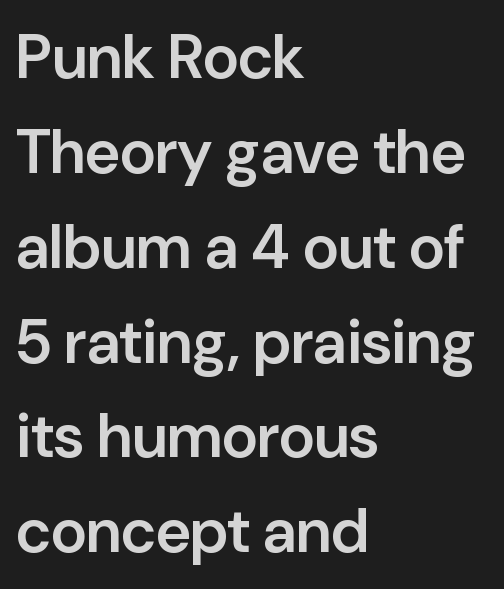
Q: Is the text bold? A: Semi-bold.
Q: Is the text italic (slanted)? A: No, it is upright.
Q: Is the typeface a serif or a sans-serif typeface? A: Sans-serif.
Q: Is the text underlined? A: No.
Q: How is the paragraph aligned? A: Left-aligned.
Q: Is the spacing between letters normal or unusually wide? A: Normal.
Q: Is the spacing between lines tight, normal or loose? A: Normal.
Q: Width (condensed, normal, or wide)? A: Normal.
Q: Stroke contrast? A: Low.
Q: x-height? A: Medium.
Q: Monospaced? A: No.
